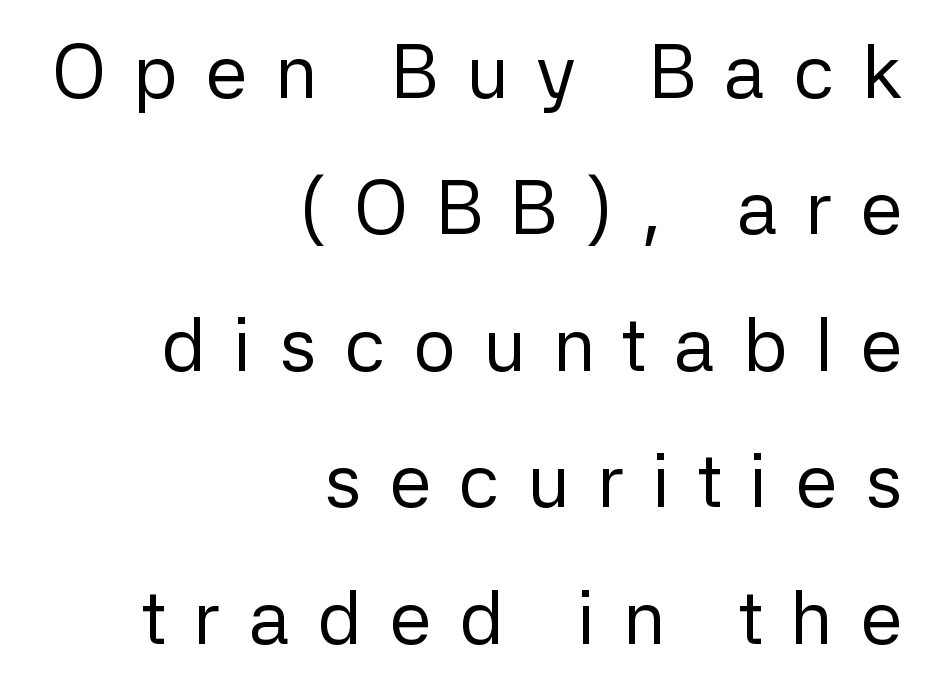
The image shows 75 px regular-weight sans-serif type, upright; set right-aligned, line spacing 1.82x, unusually wide letter spacing (+0.37 em), not underlined; low stroke contrast and a medium x-height.
